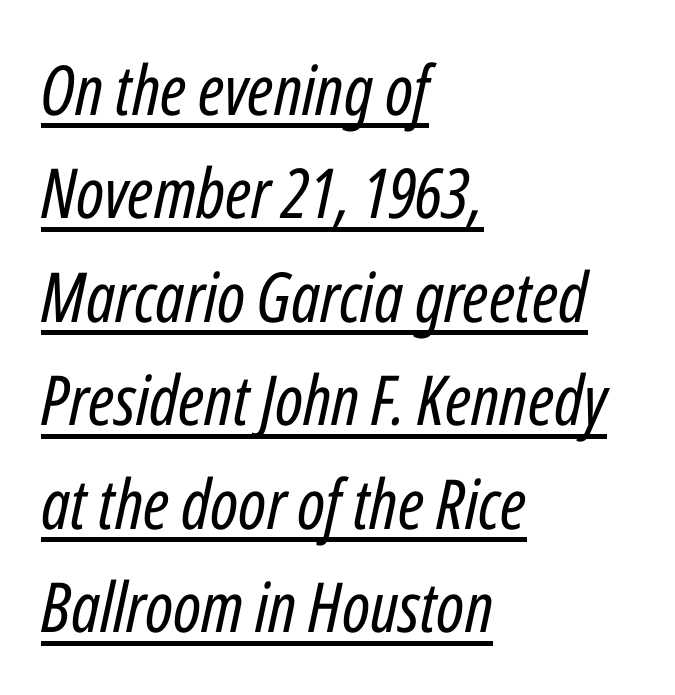
The image shows 69 px regular-weight, condensed type, italic (leaning right); set left-aligned, normal line spacing (1.5x), normal letter spacing, underlined; low stroke contrast and a medium x-height.
